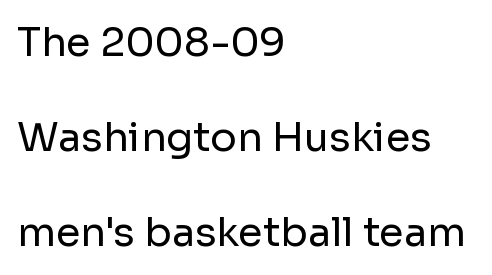
Q: Is the text bold? A: No.
Q: Is the text italic (slanted)? A: No, it is upright.
Q: Is the typeface a serif or a sans-serif typeface? A: Sans-serif.
Q: Is the text underlined? A: No.
Q: How is the paragraph aligned? A: Left-aligned.
Q: Is the spacing between letters normal or unusually wide? A: Normal.
Q: Is the spacing between lines tight, normal or loose? A: Loose.
Q: Width (condensed, normal, or wide)? A: Normal.
Q: Stroke contrast? A: Low.
Q: x-height? A: Medium.
Q: Monospaced? A: No.
